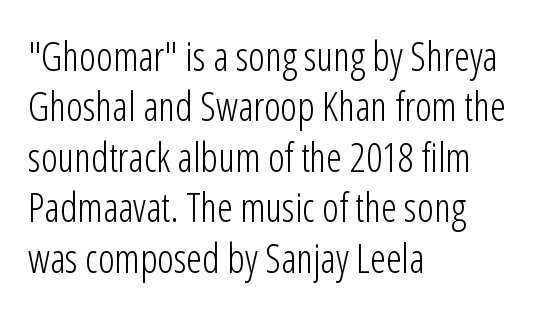
Q: Is the text bold? A: No.
Q: Is the text italic (slanted)? A: No, it is upright.
Q: Is the typeface a serif or a sans-serif typeface? A: Sans-serif.
Q: Is the text underlined? A: No.
Q: How is the paragraph aligned? A: Left-aligned.
Q: Is the spacing between letters normal or unusually wide? A: Normal.
Q: Is the spacing between lines tight, normal or loose? A: Normal.
Q: Width (condensed, normal, or wide)? A: Condensed.
Q: Stroke contrast? A: Low.
Q: x-height? A: Medium.
Q: Monospaced? A: No.
